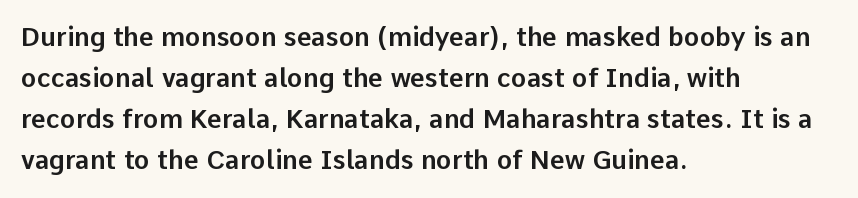
Q: Is the text italic (slanted)? A: No, it is upright.
Q: Is the text underlined? A: No.
Q: How is the paragraph aligned? A: Left-aligned.
Q: Is the spacing between letters normal or unusually wide? A: Normal.
Q: Is the spacing between lines tight, normal or loose? A: Normal.
